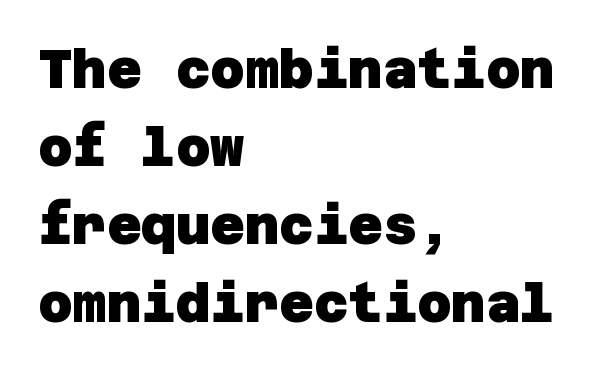
Q: Is the text bold? A: Yes.
Q: Is the typeface a serif or a sans-serif typeface? A: Sans-serif.
Q: Is the text underlined? A: No.
Q: How is the paragraph aligned? A: Left-aligned.
Q: Is the spacing between letters normal or unusually wide? A: Normal.
Q: Is the spacing between lines tight, normal or loose? A: Normal.
Q: Width (condensed, normal, or wide)? A: Normal.
Q: Stroke contrast? A: Low.
Q: x-height? A: Large.
